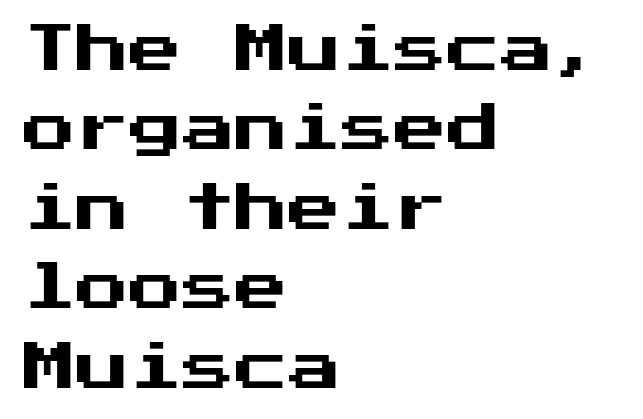
The image shows 53 px sans-serif type, upright; set left-aligned, normal line spacing (1.5x), normal letter spacing, not underlined; medium stroke contrast and a medium x-height.
